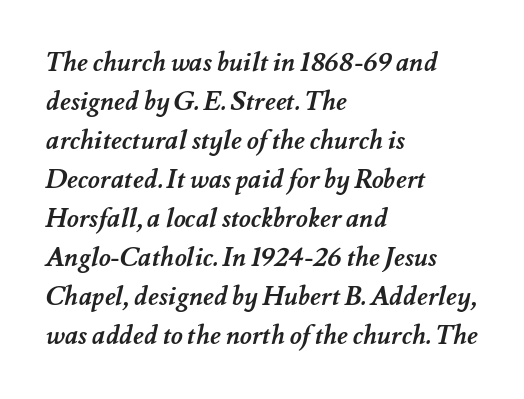
{"bold": "yes", "underline": "no", "align": "left", "line_spacing": "normal", "line_spacing_ratio": 1.5, "letter_spacing": "normal", "letter_spacing_em": 0.0, "glyph_px": 26}
